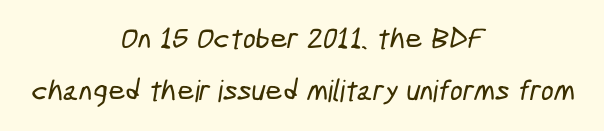
Q: Is the typeface a serif or a sans-serif typeface? A: Sans-serif.
Q: Is the text underlined? A: No.
Q: How is the paragraph aligned? A: Centered.
Q: Is the spacing between letters normal or unusually wide? A: Normal.
Q: Width (condensed, normal, or wide)? A: Condensed.
Q: Stroke contrast? A: Low.
Q: x-height? A: Medium.
Q: Monospaced? A: No.
